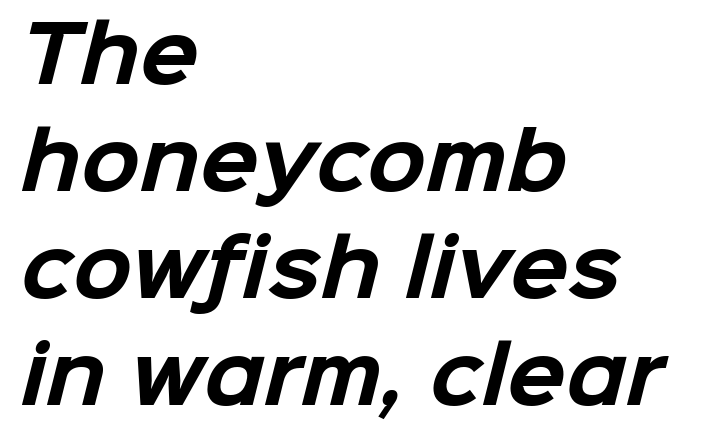
The image shows 77 px bold sans-serif type; set left-aligned, normal line spacing (1.39x), normal letter spacing, not underlined; low stroke contrast and a medium x-height.
